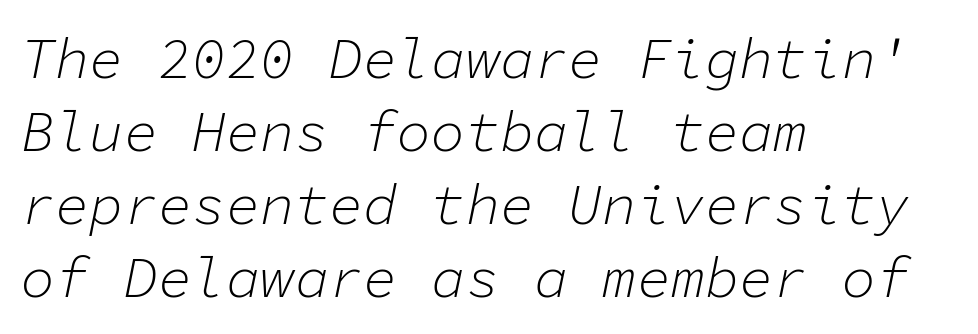
Q: Is the text bold? A: No.
Q: Is the text italic (slanted)? A: Yes, it leans right by about 11 degrees.
Q: Is the text underlined? A: No.
Q: How is the paragraph aligned? A: Left-aligned.
Q: Is the spacing between letters normal or unusually wide? A: Normal.
Q: Is the spacing between lines tight, normal or loose? A: Normal.
Q: Width (condensed, normal, or wide)? A: Normal.
Q: Stroke contrast? A: Low.
Q: x-height? A: Medium.
Q: Monospaced? A: Yes.
